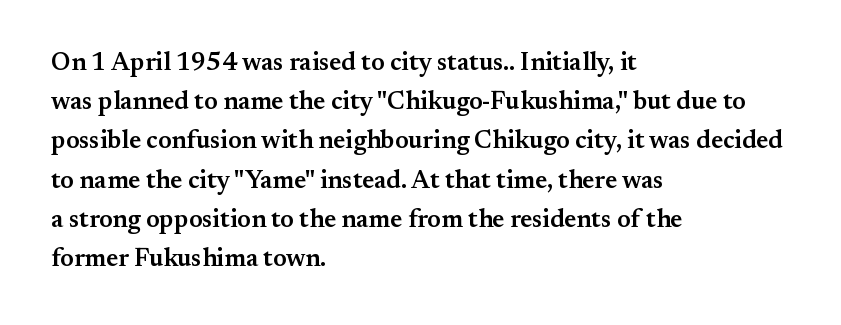
The image shows 25 px text type, upright; set left-aligned, normal line spacing (1.57x), normal letter spacing, not underlined.
